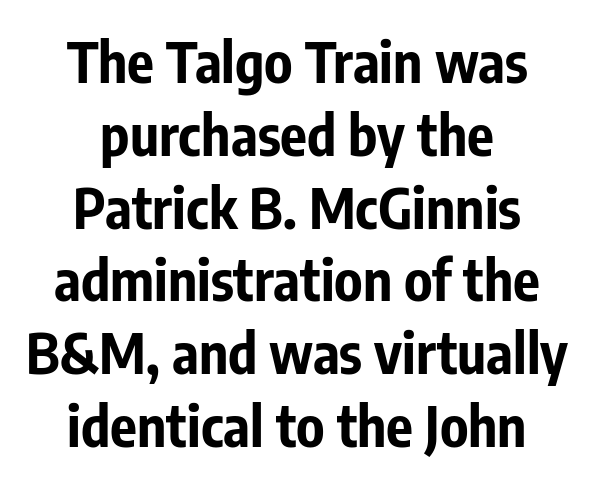
The image shows 56 px bold, condensed sans-serif type, upright; set centered, normal line spacing (1.3x), normal letter spacing, not underlined; low stroke contrast and a medium x-height.
